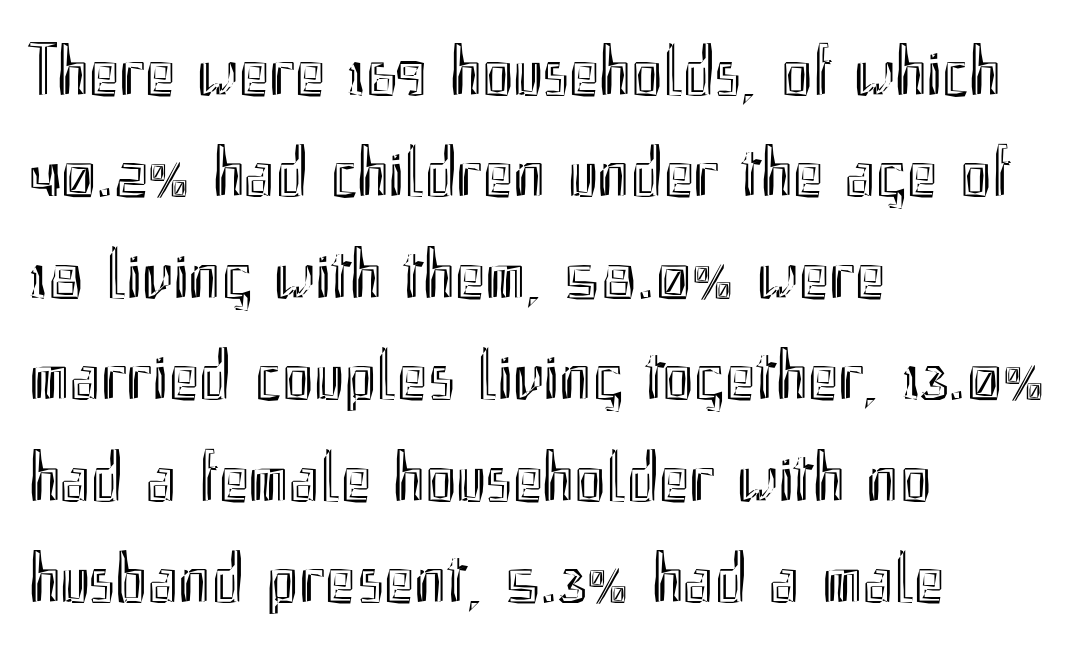
Tall strokes in this sample are plumb rather than angled. Leading matches the norm, producing a regular column. A clean baseline with only descenders dipping below it. Note the varied advance widths — an 'i' is clearly narrower than an 'm'. Horizontal alignment here is leftward, the default for most running prose. Nothing unusual about the tracking: characters are spaced as the font intends.
